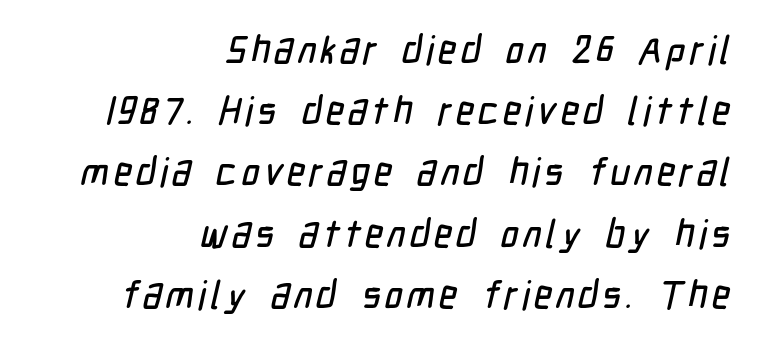
{"serif": "no", "width": "condensed", "stroke_contrast": "low", "x_height": "medium", "monospaced": "no", "underline": "no", "align": "right", "line_spacing": "normal", "line_spacing_ratio": 1.57, "glyph_px": 39}
